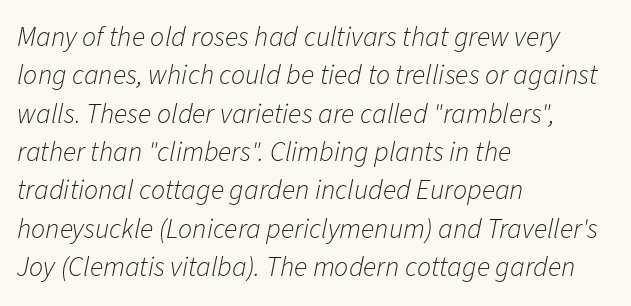
{"italic": "yes", "lean": "right", "slant_degrees": 11, "bold": "no", "weight": "light", "width": "normal", "stroke_contrast": "low", "x_height": "medium", "monospaced": "no", "underline": "no", "align": "left", "line_spacing": "normal", "line_spacing_ratio": 1.37, "letter_spacing": "normal", "letter_spacing_em": 0.0, "glyph_px": 28}
